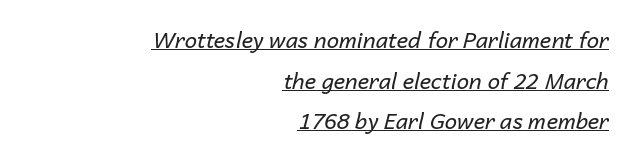
Q: Is the text bold? A: No.
Q: Is the text italic (slanted)? A: Yes, it leans right by about 14 degrees.
Q: Is the text underlined? A: Yes.
Q: How is the paragraph aligned? A: Right-aligned.
Q: Is the spacing between letters normal or unusually wide? A: Normal.
